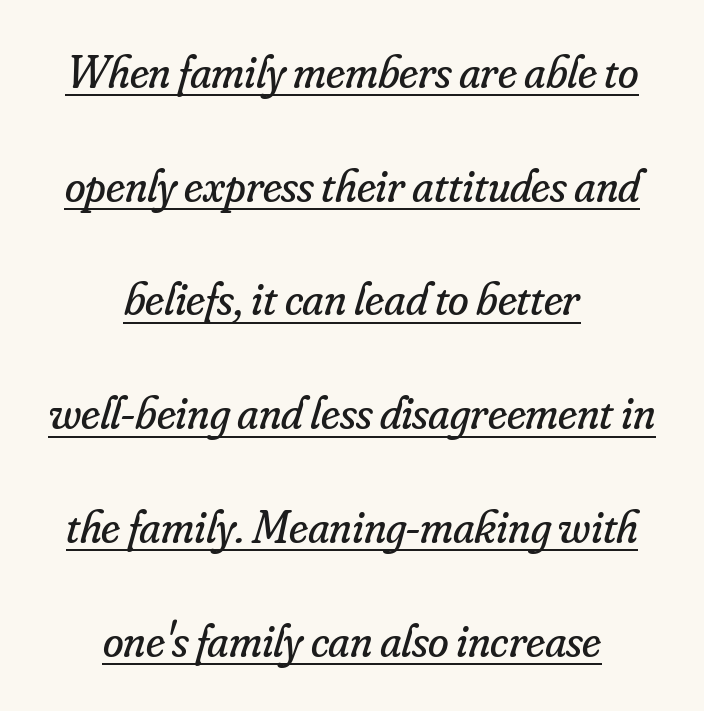
Q: Is the text bold? A: No.
Q: Is the text italic (slanted)? A: Yes, it leans right by about 16 degrees.
Q: Is the typeface a serif or a sans-serif typeface? A: Serif.
Q: Is the text underlined? A: Yes.
Q: How is the paragraph aligned? A: Centered.
Q: Is the spacing between letters normal or unusually wide? A: Normal.
Q: Is the spacing between lines tight, normal or loose? A: Loose.
Q: Width (condensed, normal, or wide)? A: Normal.
Q: Stroke contrast? A: Low.
Q: x-height? A: Small.
Q: Monospaced? A: No.
